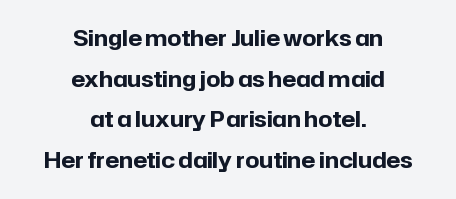
The image shows 22 px bold type, upright; set centered, line spacing 1.85x, normal letter spacing, not underlined.
